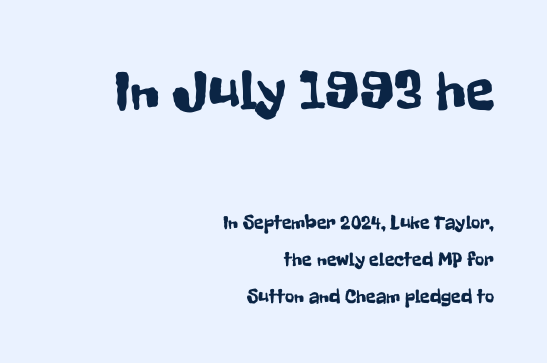
The image shows 59 px condensed sans-serif type, upright; set right-aligned, line spacing 1.86x, normal letter spacing, not underlined; the first (top) block is 2.95x larger; low stroke contrast and a medium x-height.
